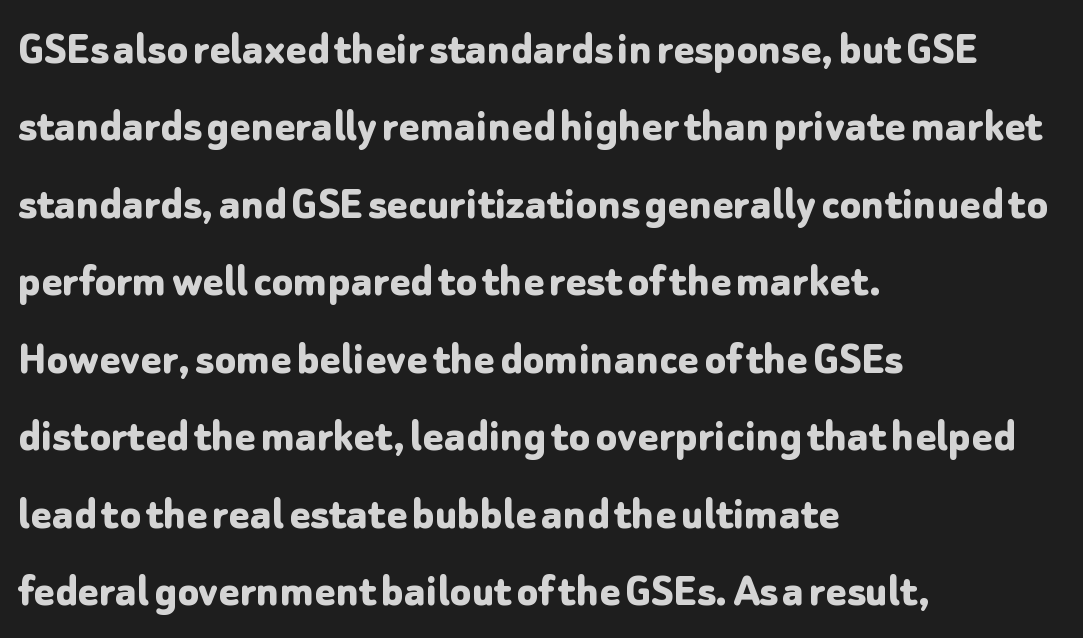
Teacher's note: observe the even left margin — that is flush-left alignment. Here the glyphs are tracked normally, forming tight word shapes. Tall strokes in this sample are plumb rather than angled. On the weight axis this lands at bold, roughly 700. Classification — sans serif. Beneath every word, the page is bare.
